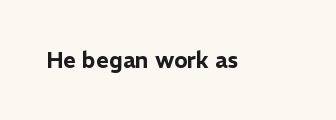
Tall strokes in this sample are plumb rather than angled. Short note: letters normally spaced. Lines of text with bare space underneath.
